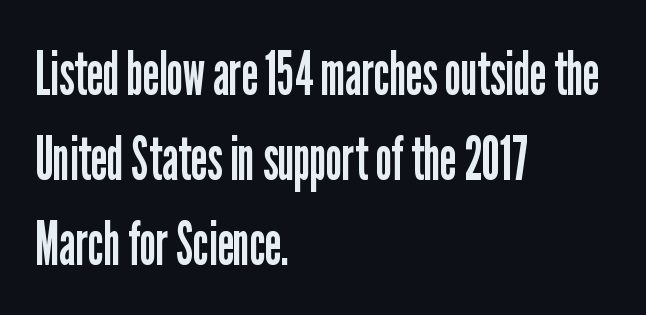
The image shows 61 px regular-weight, condensed sans-serif type, upright; set left-aligned, normal line spacing (1.39x), normal letter spacing, not underlined; low stroke contrast and a medium x-height.
